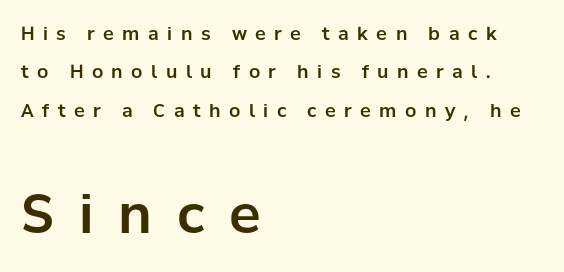
Q: Is the text italic (slanted)? A: No, it is upright.
Q: Is the typeface a serif or a sans-serif typeface? A: Sans-serif.
Q: Is the text underlined? A: No.
Q: How is the paragraph aligned? A: Left-aligned.
Q: Is the spacing between letters normal or unusually wide? A: Unusually wide.
Q: Is the spacing between lines tight, normal or loose? A: Loose.
Q: Which block of text is set in a larger size, the first (top) or the second (bottom)? A: The second (bottom) one.
Q: Width (condensed, normal, or wide)? A: Normal.
Q: Stroke contrast? A: Low.
Q: x-height? A: Medium.
Q: Monospaced? A: No.
